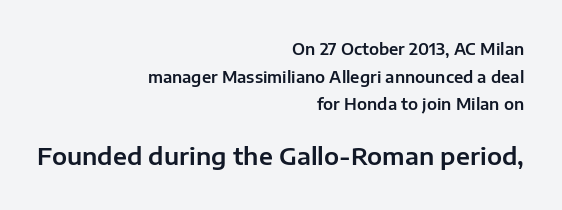
{"italic": "no", "underline": "no", "align": "right", "line_spacing_ratio": 1.73, "letter_spacing": "normal", "letter_spacing_em": 0.0, "larger_block": "second", "size_ratio": 1.5, "glyph_px": 24}
